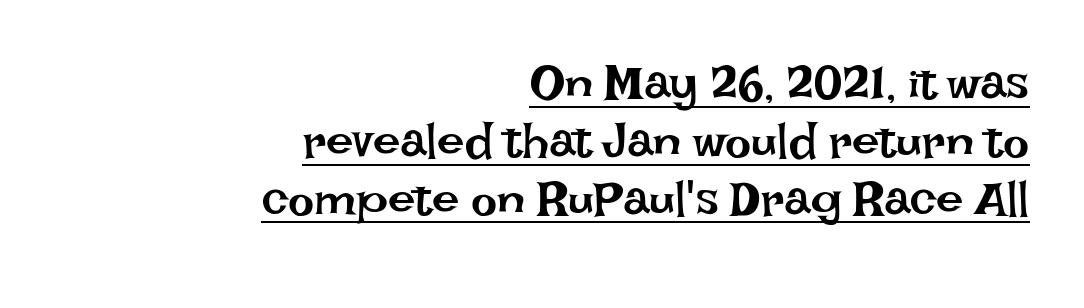
Is this a fixed-width face? No — the glyphs have proportional, varying widths. The weight tops out at a normal text grade. The tracking reads as untouched default to a designer's eye. Rendered with straight, roman letterforms. Quick note: underline on.
